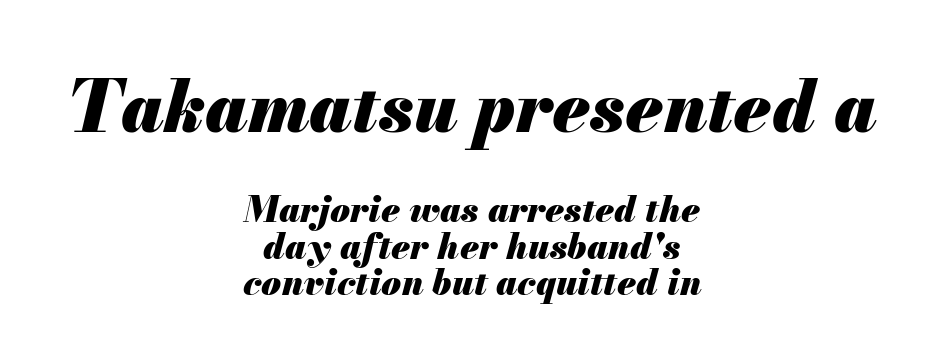
Q: Is the text bold? A: Yes.
Q: Is the text italic (slanted)? A: Yes, it leans right by about 13 degrees.
Q: Is the text underlined? A: No.
Q: How is the paragraph aligned? A: Centered.
Q: Is the spacing between letters normal or unusually wide? A: Normal.
Q: Is the spacing between lines tight, normal or loose? A: Tight.
Q: Which block of text is set in a larger size, the first (top) or the second (bottom)? A: The first (top) one.
Q: Width (condensed, normal, or wide)? A: Normal.
Q: Stroke contrast? A: Medium.
Q: x-height? A: Small.
Q: Monospaced? A: No.
